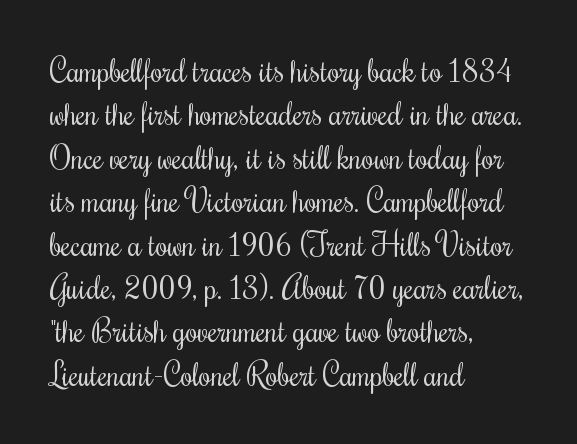
Q: Is the text bold? A: No.
Q: Is the text italic (slanted)? A: Yes.
Q: Is the text underlined? A: No.
Q: How is the paragraph aligned? A: Left-aligned.
Q: Is the spacing between letters normal or unusually wide? A: Normal.
Q: Is the spacing between lines tight, normal or loose? A: Normal.
Q: Width (condensed, normal, or wide)? A: Condensed.
Q: Stroke contrast? A: Medium.
Q: x-height? A: Small.
Q: Monospaced? A: No.
